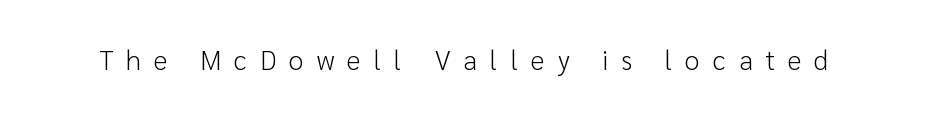
The space beneath each line is pristine and unruled. Designer's note — italics off, roman on. Tracking here is generous; glyphs stand well apart from one another. Letters have the restrained weight of plain body copy at most.
